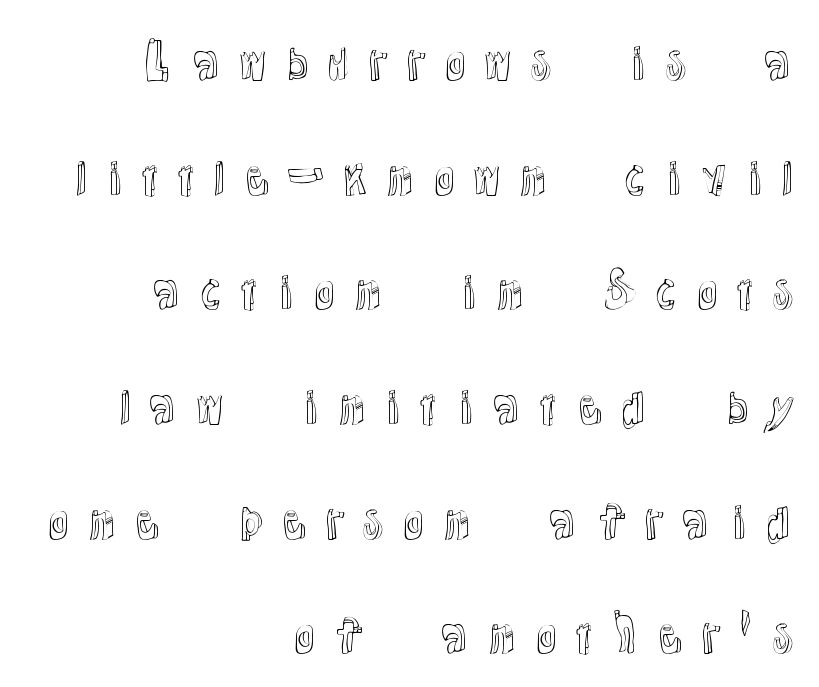
{"italic": "no", "width": "normal", "x_height": "medium", "monospaced": "no", "underline": "no", "align": "right", "line_spacing": "loose", "line_spacing_ratio": 2.44, "letter_spacing": "wide", "letter_spacing_em": 0.27, "glyph_px": 47}
